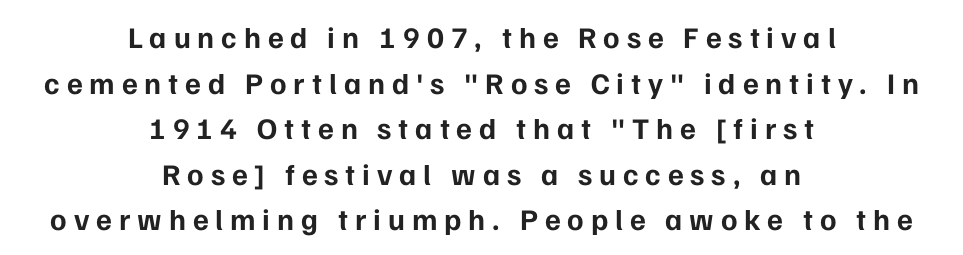
The image shows 30 px bold sans-serif type, upright; set centered, normal line spacing (1.52x), unusually wide letter spacing (+0.23 em), not underlined; low stroke contrast and a medium x-height.
